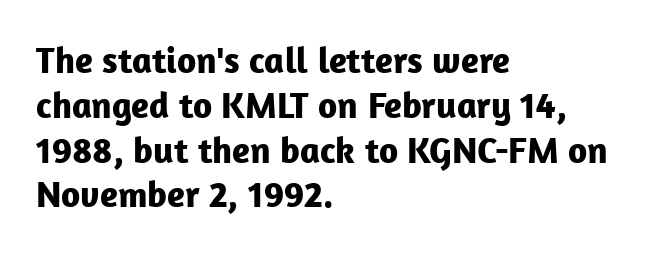
The image shows 37 px bold sans-serif type, upright; set left-aligned, line spacing 1.21x, normal letter spacing, not underlined; low stroke contrast and a medium x-height.
